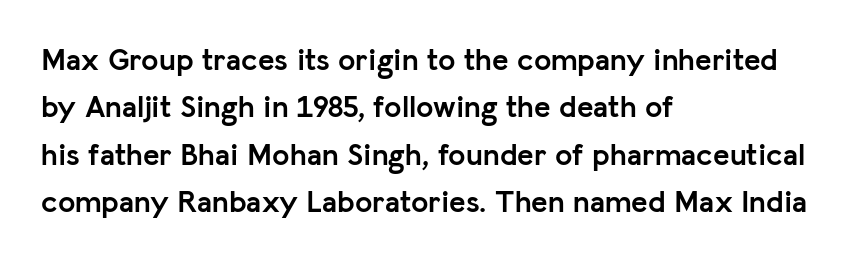
Q: Is the text bold? A: Yes.
Q: Is the text italic (slanted)? A: No, it is upright.
Q: Is the typeface a serif or a sans-serif typeface? A: Sans-serif.
Q: Is the text underlined? A: No.
Q: How is the paragraph aligned? A: Left-aligned.
Q: Is the spacing between letters normal or unusually wide? A: Normal.
Q: Is the spacing between lines tight, normal or loose? A: Normal.
Q: Width (condensed, normal, or wide)? A: Normal.
Q: Stroke contrast? A: Low.
Q: x-height? A: Medium.
Q: Monospaced? A: No.
